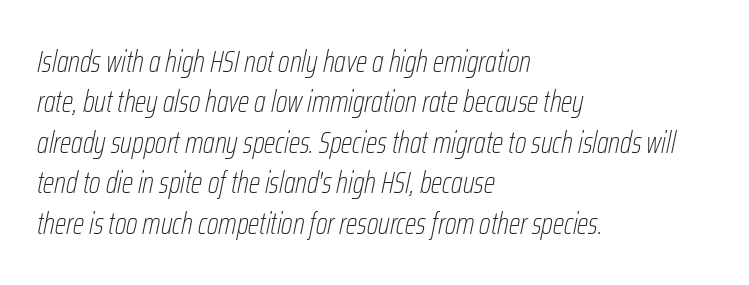
The image shows 30 px thin, condensed type, italic (leaning right); set left-aligned, normal line spacing (1.35x), normal letter spacing, not underlined; low stroke contrast and a medium x-height.
